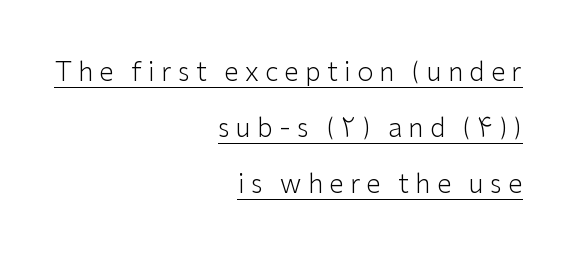
{"italic": "no", "bold": "no", "underline": "yes", "align": "right", "line_spacing": "loose", "line_spacing_ratio": 2.16, "letter_spacing": "wide", "letter_spacing_em": 0.24, "glyph_px": 26}
